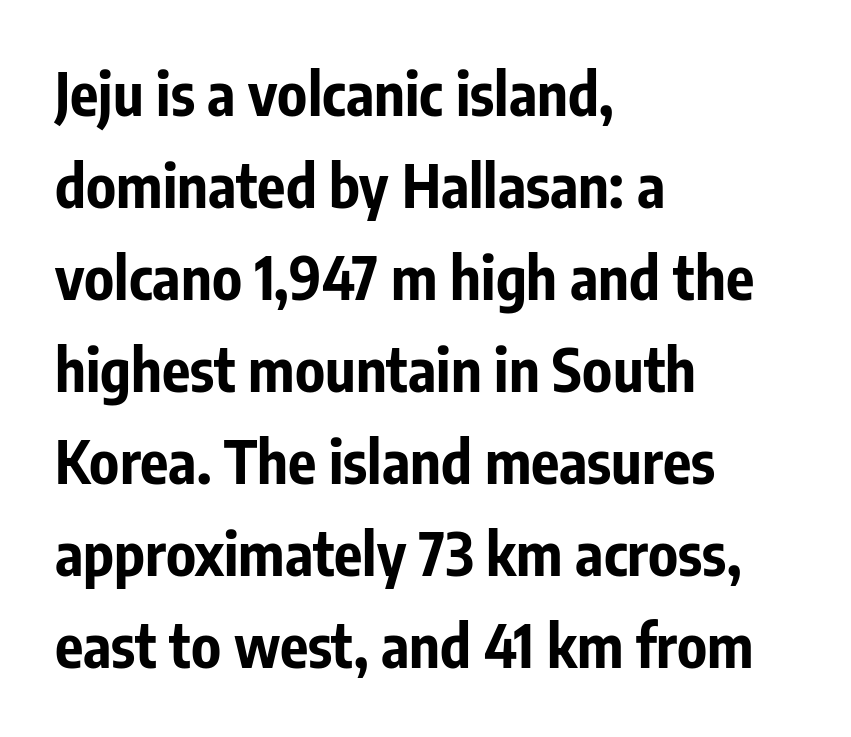
{"serif": "no", "italic": "no", "bold": "yes", "weight": "bold", "width": "condensed", "stroke_contrast": "low", "x_height": "medium", "monospaced": "no", "underline": "no", "align": "left", "line_spacing": "normal", "line_spacing_ratio": 1.56, "letter_spacing": "normal", "letter_spacing_em": 0.0, "glyph_px": 59}
